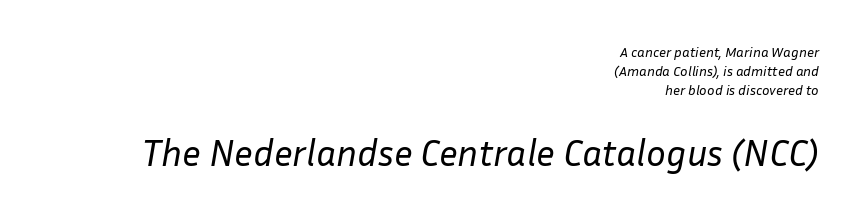
Interline gaps are of average width in this sample. Caption: standard tracking, unaltered. Bare-footed words on every line. These lines are rendered in a variable-pitch font. Between these two stacked blocks, the lower one wins on size.
